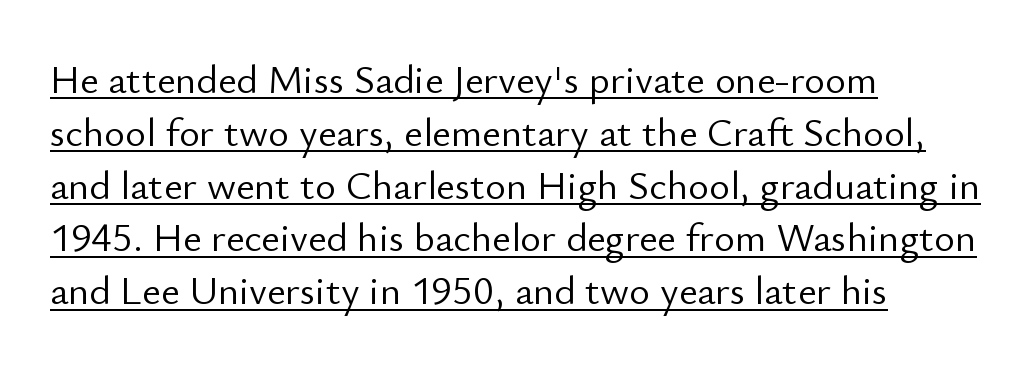
Short note: letters normally spaced. Line starts are locked; line ends wander. Is the type heavy? It reads as light-to-regular instead. I'd call this a sans setting — the letters go barefoot.
